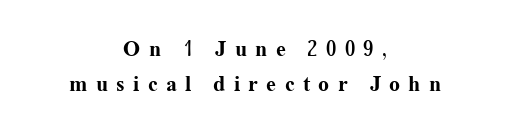
Q: Is the text bold? A: Yes.
Q: Is the text italic (slanted)? A: No, it is upright.
Q: Is the text underlined? A: No.
Q: How is the paragraph aligned? A: Centered.
Q: Is the spacing between letters normal or unusually wide? A: Unusually wide.
Q: Is the spacing between lines tight, normal or loose? A: Normal.
